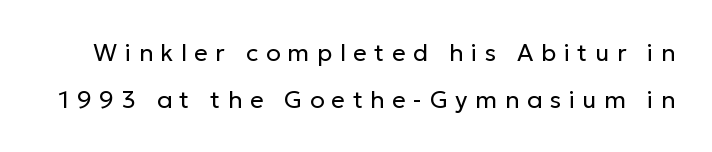
The image shows 24 px text type, upright; set loose line spacing (1.94x), unusually wide letter spacing (+0.31 em), not underlined.
